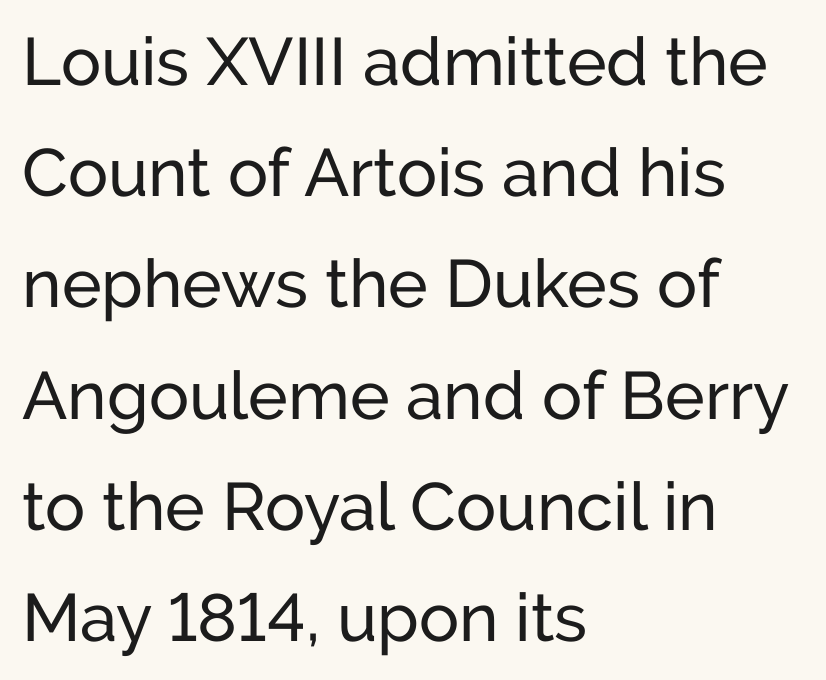
This rendering leaves character spacing at its baseline value. The words here are not underlined. Proportional: the letters do not fall into vertical columns. Stroke thickness stays within the range of a standard reading face or lighter. This is roman type, the default non-slanted kind.
